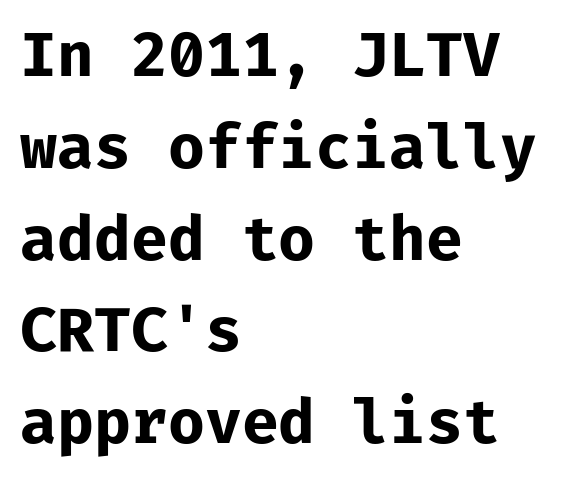
Rendered with straight, roman letterforms. The rendering uses a bold face; every stroke is thick and dark. Only glyphs here, with clear space below each row. Here the designer chose a console-style face with uniform glyph widths.
